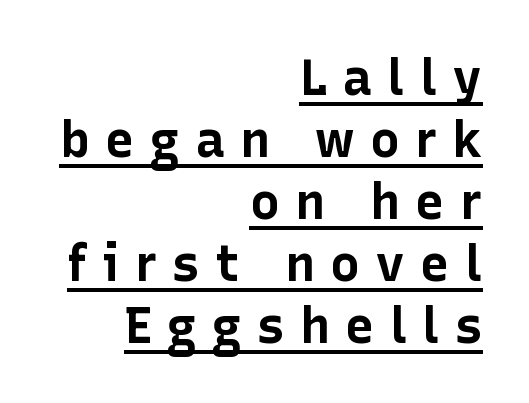
Check the space under the baseline: a stroke is drawn there. The rendering uses a bold face; every stroke is thick and dark. Characters follow at a spacing far wider than the type designer built in. Rendered with straight, roman letterforms. These lines are set flush right with a ragged left edge.
